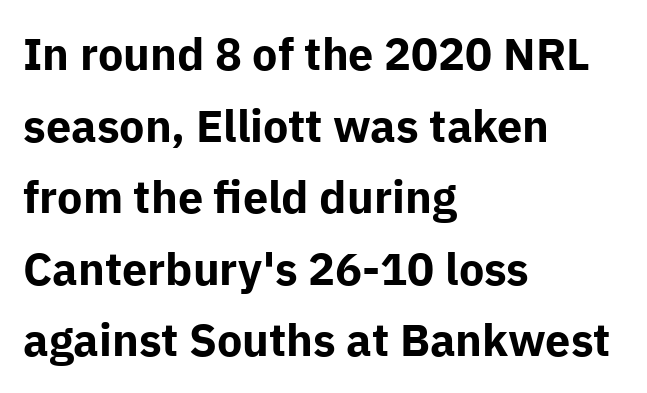
Q: Is the text bold? A: Yes.
Q: Is the text italic (slanted)? A: No, it is upright.
Q: Is the typeface a serif or a sans-serif typeface? A: Sans-serif.
Q: Is the text underlined? A: No.
Q: How is the paragraph aligned? A: Left-aligned.
Q: Is the spacing between letters normal or unusually wide? A: Normal.
Q: Is the spacing between lines tight, normal or loose? A: Normal.
Q: Width (condensed, normal, or wide)? A: Normal.
Q: Stroke contrast? A: Low.
Q: x-height? A: Medium.
Q: Monospaced? A: No.
